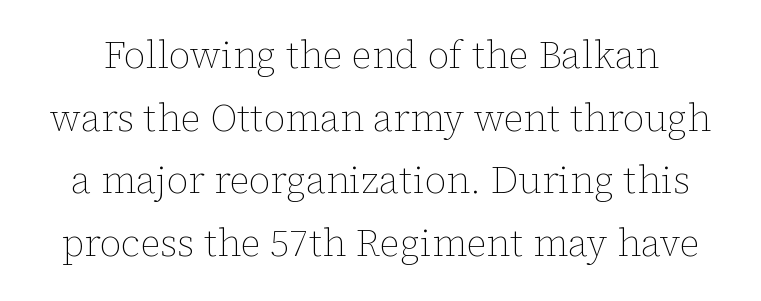
The font sits on the lighter half of the weight spectrum, regular included. Every stem runs plumb, perpendicular to the baseline. The baseline area is clear. Here the designer chose a conventional face with non-uniform glyph widths. Successive baselines arrive at the customary interval.
